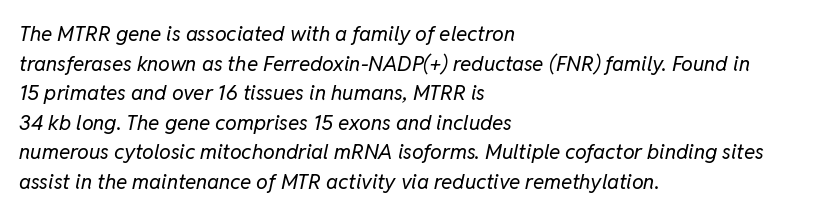
{"italic": "yes", "lean": "right", "slant_degrees": 11, "bold": "no", "underline": "no", "align": "left", "line_spacing": "normal", "line_spacing_ratio": 1.41, "letter_spacing": "normal", "letter_spacing_em": 0.0, "glyph_px": 21}
